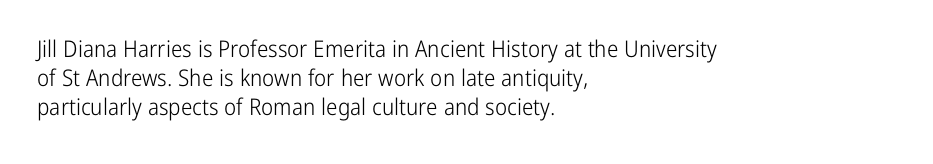
Q: Is the text bold? A: No.
Q: Is the text italic (slanted)? A: No, it is upright.
Q: Is the text underlined? A: No.
Q: How is the paragraph aligned? A: Left-aligned.
Q: Is the spacing between letters normal or unusually wide? A: Normal.
Q: Is the spacing between lines tight, normal or loose? A: Normal.
